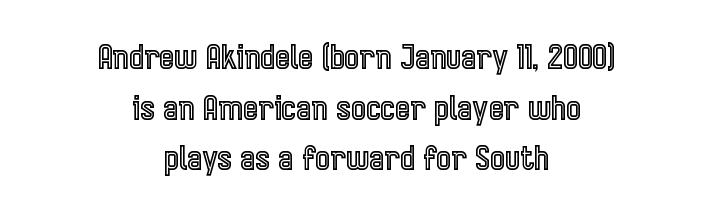
Descenders hang freely into open space. Character widths vary here, with narrow letters taking less room than wide ones. Horizontally, the lines are justified to the midpoint only. Upright lettering throughout. The letterforms sit shoulder to shoulder at normal distance. Leading: standard.
